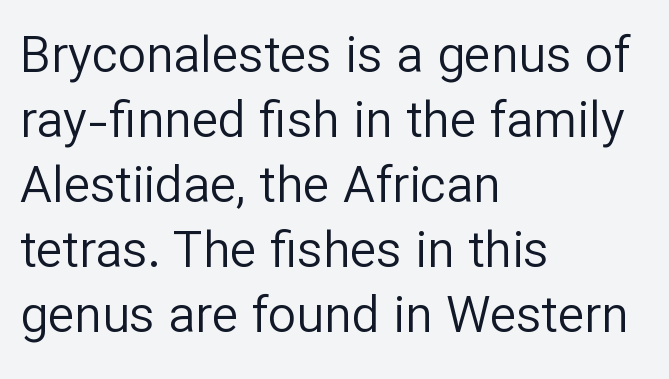
The image shows 50 px regular-weight sans-serif type, upright; set left-aligned, normal line spacing (1.3x), normal letter spacing, not underlined; low stroke contrast and a medium x-height.
